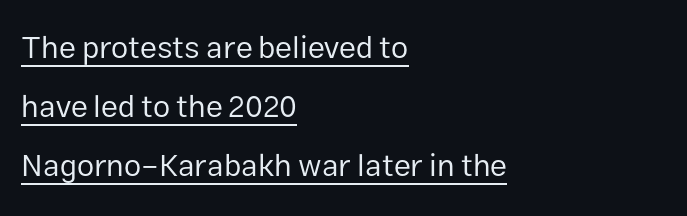
You could not count columns in this text — the font is proportionally spaced. The letters stand straight up with perfectly vertical stems. Vertically, the passage feels expansive, rows floating well apart. I'd call this a sans setting — the letters go barefoot. Short and long lines alike share a common starting point at left.
